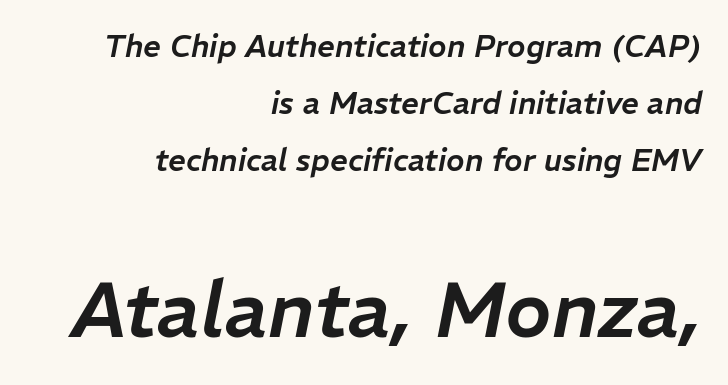
The image shows 78 px text type, italic (leaning right); set right-aligned, line spacing 1.84x, normal letter spacing, not underlined; the second (bottom) block is 2.52x larger; low stroke contrast and a medium x-height.
